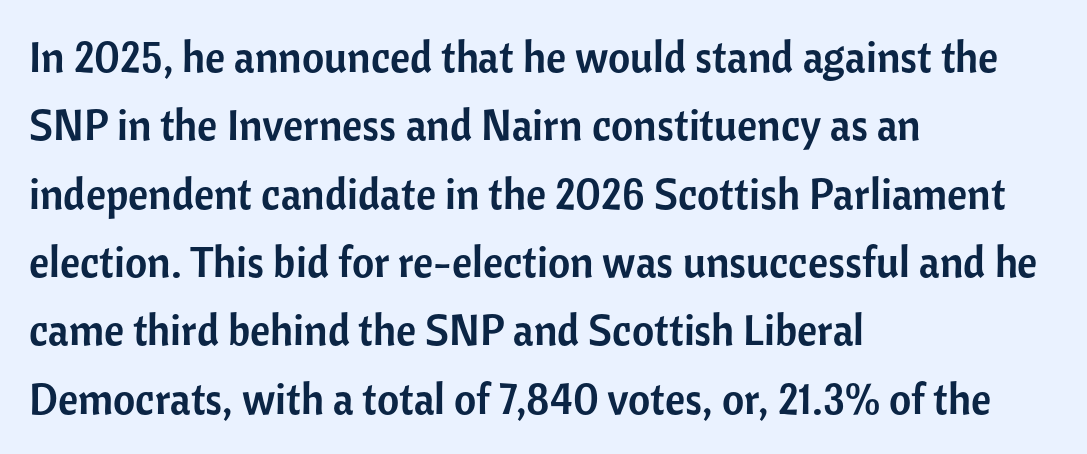
Q: Is the text italic (slanted)? A: No, it is upright.
Q: Is the typeface a serif or a sans-serif typeface? A: Sans-serif.
Q: Is the text underlined? A: No.
Q: How is the paragraph aligned? A: Left-aligned.
Q: Is the spacing between letters normal or unusually wide? A: Normal.
Q: Is the spacing between lines tight, normal or loose? A: Normal.
Q: Width (condensed, normal, or wide)? A: Normal.
Q: Stroke contrast? A: Low.
Q: x-height? A: Medium.
Q: Monospaced? A: No.
